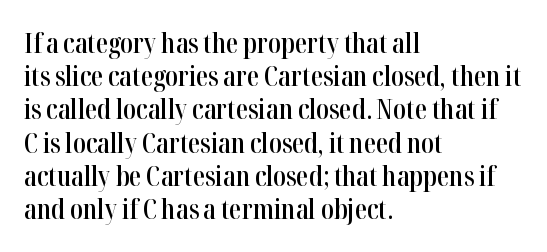
The image shows 27 px text type, upright; set left-aligned, line spacing 1.23x, normal letter spacing, not underlined.
